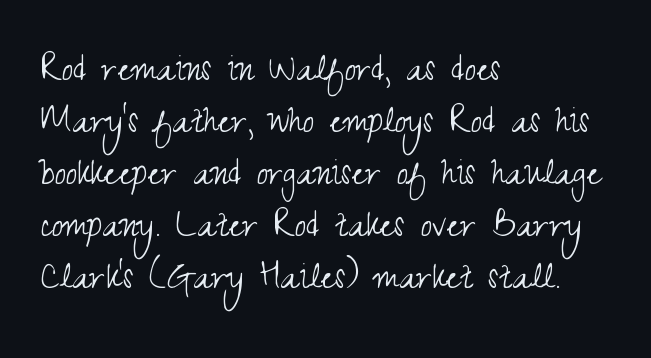
{"serif": "no", "italic": "no", "bold": "no", "weight": "light", "width": "condensed", "stroke_contrast": "medium", "x_height": "small", "monospaced": "no", "underline": "no", "align": "left", "line_spacing_ratio": 1.24, "letter_spacing": "normal", "letter_spacing_em": 0.0, "glyph_px": 42}
